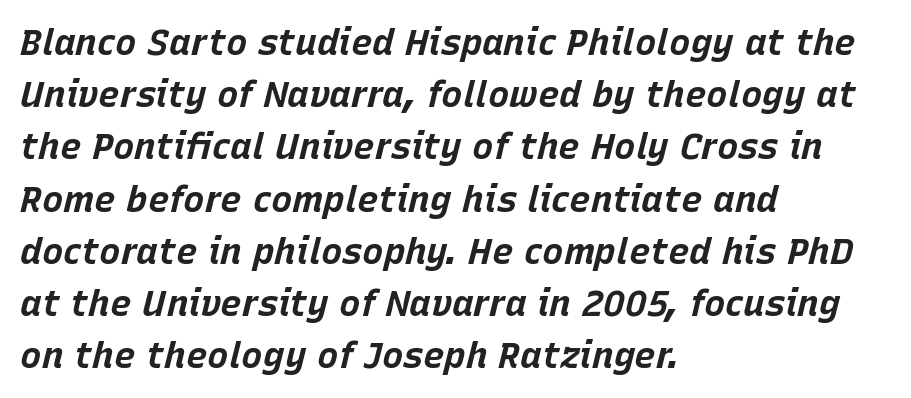
Q: Is the text bold? A: Yes.
Q: Is the text italic (slanted)? A: Yes, it leans right by about 15 degrees.
Q: Is the text underlined? A: No.
Q: How is the paragraph aligned? A: Left-aligned.
Q: Is the spacing between letters normal or unusually wide? A: Normal.
Q: Is the spacing between lines tight, normal or loose? A: Normal.
Q: Width (condensed, normal, or wide)? A: Normal.
Q: Stroke contrast? A: Low.
Q: x-height? A: Large.
Q: Monospaced? A: No.
